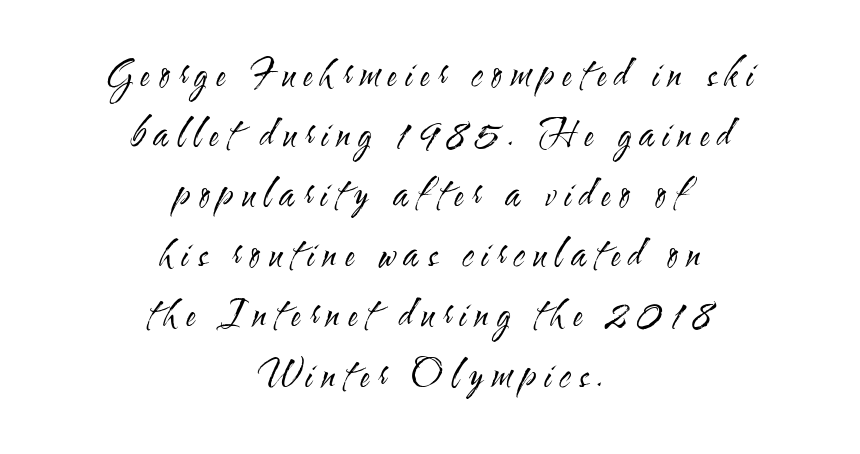
Q: Is the text bold? A: No.
Q: Is the text italic (slanted)? A: Yes.
Q: Is the typeface a serif or a sans-serif typeface? A: Sans-serif.
Q: Is the text underlined? A: No.
Q: How is the paragraph aligned? A: Centered.
Q: Is the spacing between letters normal or unusually wide? A: Unusually wide.
Q: Is the spacing between lines tight, normal or loose? A: Normal.
Q: Width (condensed, normal, or wide)? A: Condensed.
Q: Stroke contrast? A: Medium.
Q: x-height? A: Small.
Q: Monospaced? A: No.
